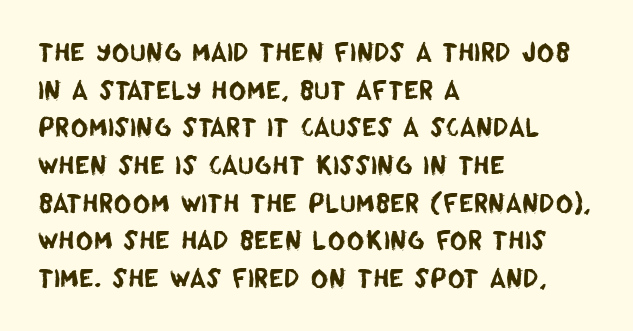
Each new line begins a customary step beneath the previous one. The tracking reads as untouched default to a designer's eye. The passage is arranged the way most books set body copy — flush left. This rendering features lettering with no underline.
